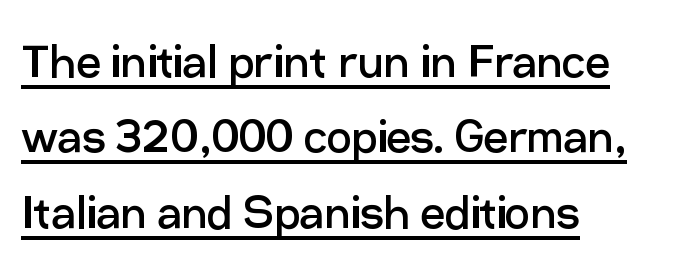
Q: Is the text bold? A: No.
Q: Is the text italic (slanted)? A: No, it is upright.
Q: Is the typeface a serif or a sans-serif typeface? A: Sans-serif.
Q: Is the text underlined? A: Yes.
Q: How is the paragraph aligned? A: Left-aligned.
Q: Is the spacing between letters normal or unusually wide? A: Normal.
Q: Is the spacing between lines tight, normal or loose? A: Normal.
Q: Width (condensed, normal, or wide)? A: Normal.
Q: Stroke contrast? A: Low.
Q: x-height? A: Medium.
Q: Monospaced? A: No.
